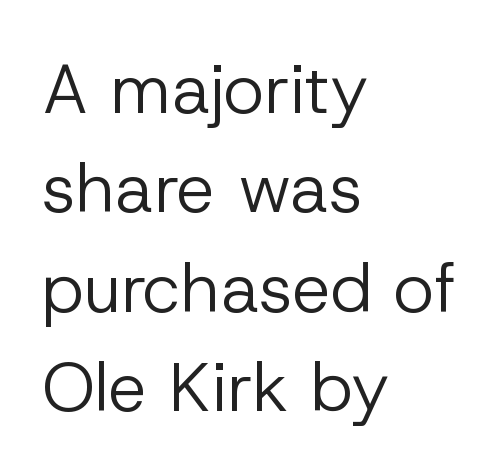
The image shows 69 px regular-weight sans-serif type, upright; set left-aligned, normal line spacing (1.44x), normal letter spacing, not underlined; low stroke contrast and a medium x-height.
